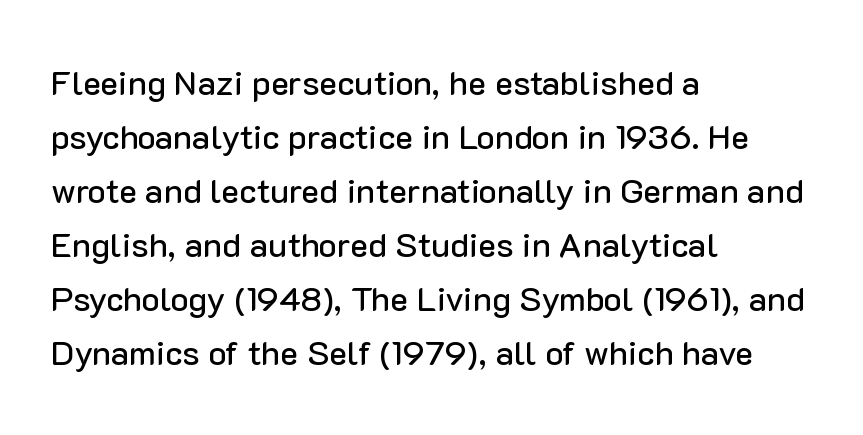
Think of a printed novel: that variable character pitch is what you see here. Serif or sans? Sans — the stroke terminals are bare. Baseline-to-baseline distance is the conventional proportion of letter height. The text block is weighted toward the left margin, trailing off unevenly rightward.
